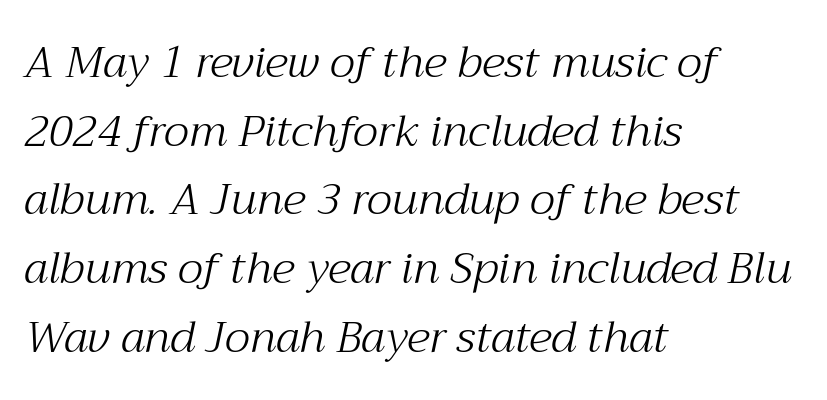
The image shows 44 px light serif type, italic (leaning right); set left-aligned, normal line spacing (1.56x), normal letter spacing, not underlined; medium stroke contrast and a medium x-height.
